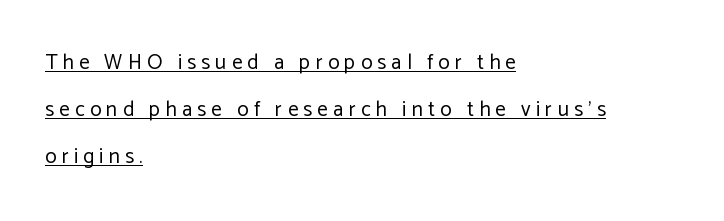
{"italic": "no", "bold": "no", "underline": "yes", "align": "left", "line_spacing": "loose", "line_spacing_ratio": 2.24, "letter_spacing": "wide", "letter_spacing_em": 0.25, "glyph_px": 21}
